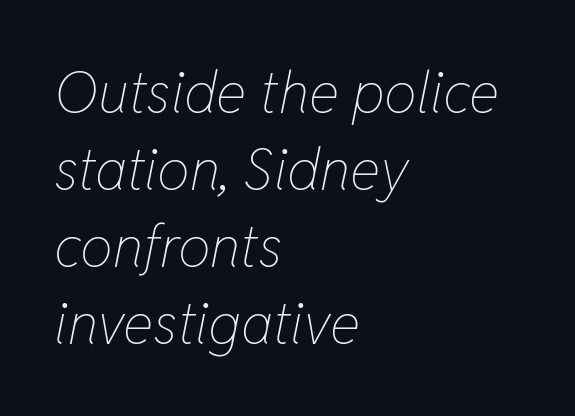
Q: Is the text bold? A: No.
Q: Is the text italic (slanted)? A: Yes, it leans right by about 11 degrees.
Q: Is the text underlined? A: No.
Q: How is the paragraph aligned? A: Left-aligned.
Q: Is the spacing between letters normal or unusually wide? A: Normal.
Q: Is the spacing between lines tight, normal or loose? A: Normal.
Q: Width (condensed, normal, or wide)? A: Condensed.
Q: Stroke contrast? A: Low.
Q: x-height? A: Medium.
Q: Monospaced? A: No.
